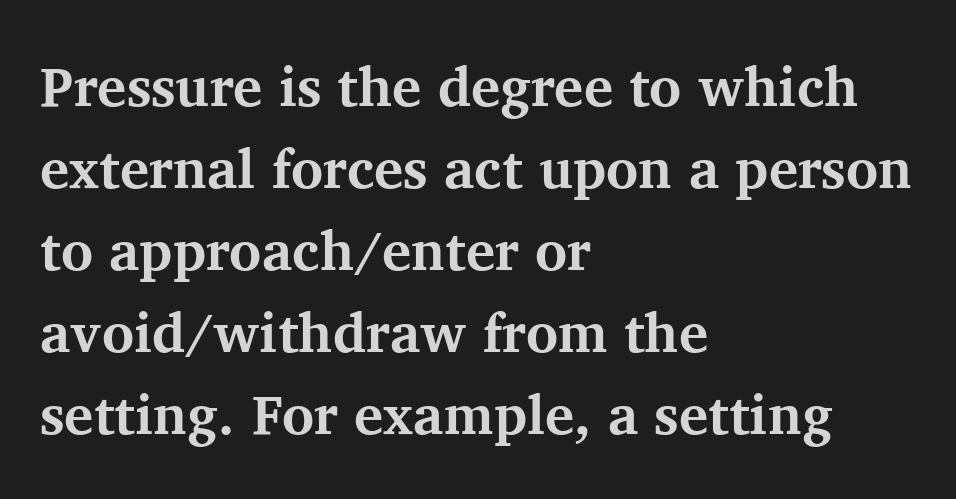
Q: Is the text bold? A: Yes.
Q: Is the text italic (slanted)? A: No, it is upright.
Q: Is the typeface a serif or a sans-serif typeface? A: Serif.
Q: Is the text underlined? A: No.
Q: How is the paragraph aligned? A: Left-aligned.
Q: Is the spacing between letters normal or unusually wide? A: Normal.
Q: Is the spacing between lines tight, normal or loose? A: Normal.
Q: Width (condensed, normal, or wide)? A: Normal.
Q: Stroke contrast? A: Medium.
Q: x-height? A: Medium.
Q: Monospaced? A: No.
